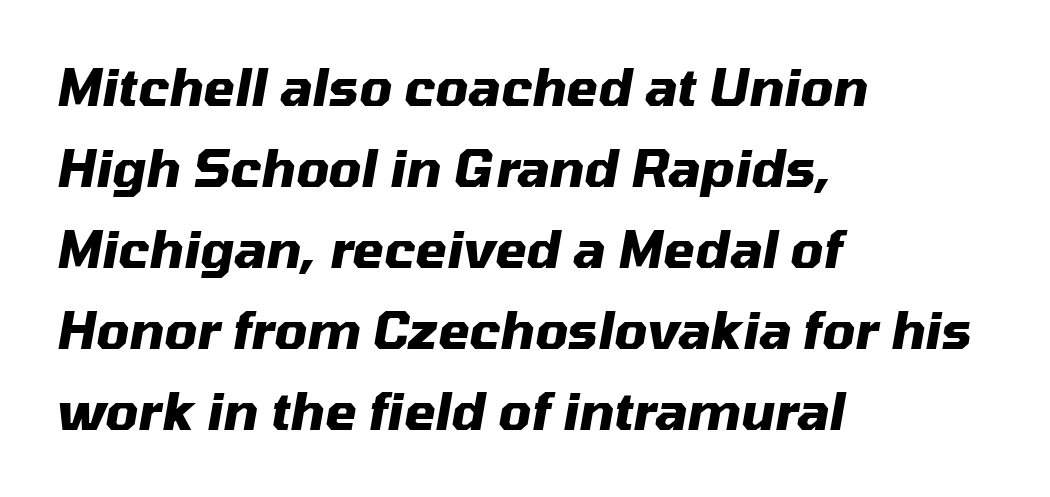
The image shows 51 px heavy type, italic (leaning right); set left-aligned, normal line spacing (1.59x), normal letter spacing, not underlined; medium stroke contrast and a medium x-height.
